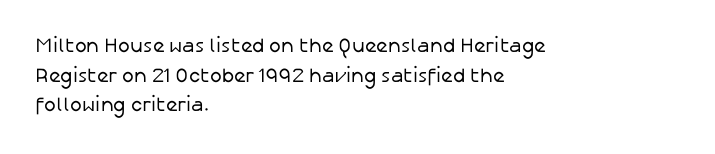
Compared with a typical body face, this is equally light or lighter still. The line texture is even and compact thanks to regular tracking. The space directly below the letters is spotless. Nope, not italic — everything's standing straight.
